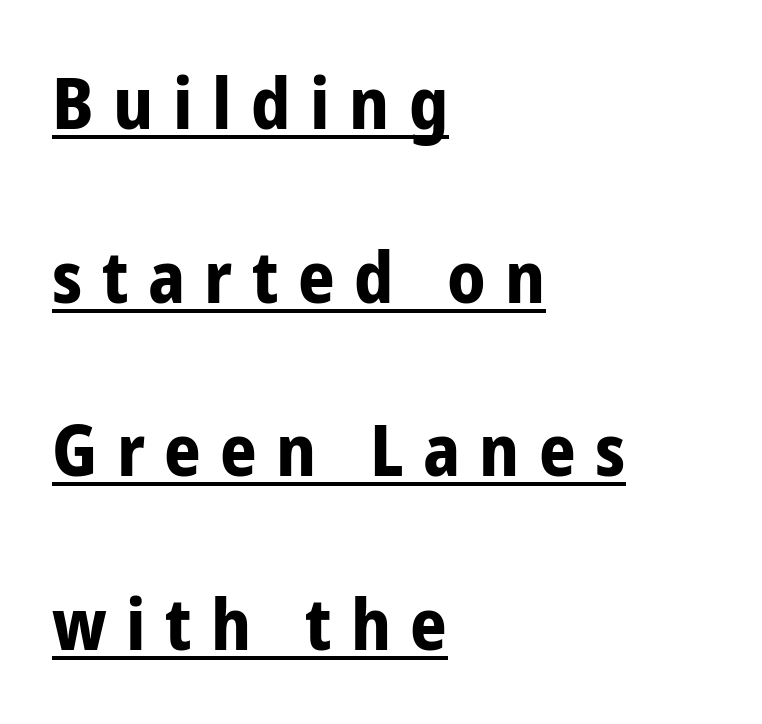
Q: Is the text bold? A: Yes.
Q: Is the text italic (slanted)? A: No, it is upright.
Q: Is the typeface a serif or a sans-serif typeface? A: Sans-serif.
Q: Is the text underlined? A: Yes.
Q: How is the paragraph aligned? A: Left-aligned.
Q: Is the spacing between letters normal or unusually wide? A: Unusually wide.
Q: Is the spacing between lines tight, normal or loose? A: Loose.
Q: Width (condensed, normal, or wide)? A: Condensed.
Q: Stroke contrast? A: Low.
Q: x-height? A: Medium.
Q: Monospaced? A: No.
